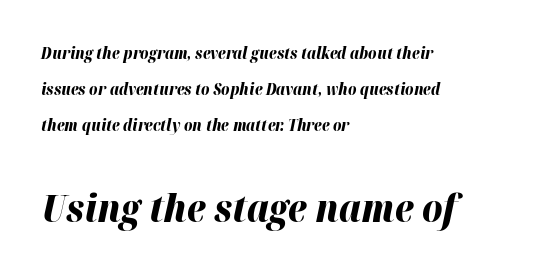
{"italic": "yes", "lean": "right", "slant_degrees": 12, "bold": "yes", "weight": "bold", "width": "normal", "stroke_contrast": "high", "x_height": "medium", "monospaced": "no", "underline": "no", "align": "left", "line_spacing": "loose", "line_spacing_ratio": 2.24, "letter_spacing": "normal", "letter_spacing_em": 0.0, "larger_block": "second", "size_ratio": 2.44, "glyph_px": 39}
